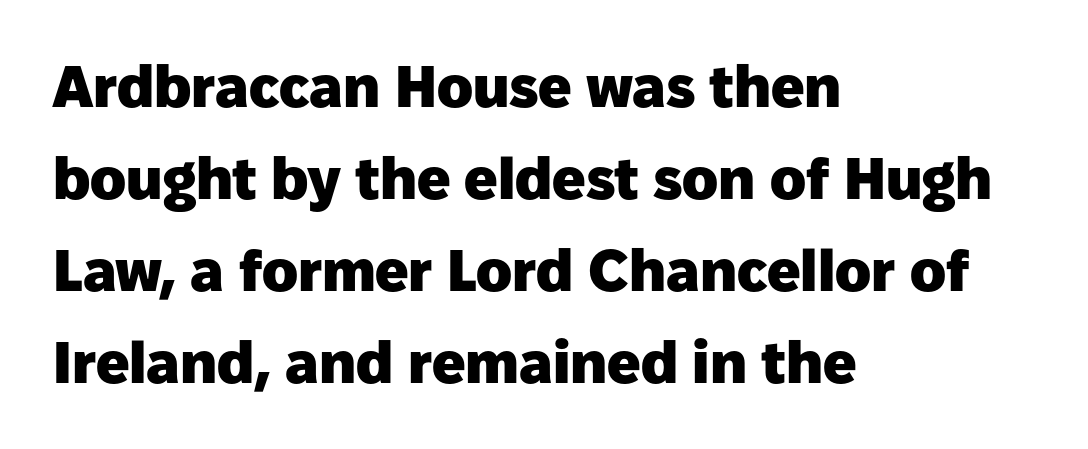
Q: Is the text bold? A: Yes.
Q: Is the text italic (slanted)? A: No, it is upright.
Q: Is the typeface a serif or a sans-serif typeface? A: Sans-serif.
Q: Is the text underlined? A: No.
Q: How is the paragraph aligned? A: Left-aligned.
Q: Is the spacing between letters normal or unusually wide? A: Normal.
Q: Is the spacing between lines tight, normal or loose? A: Normal.
Q: Width (condensed, normal, or wide)? A: Normal.
Q: Stroke contrast? A: Low.
Q: x-height? A: Medium.
Q: Monospaced? A: No.
